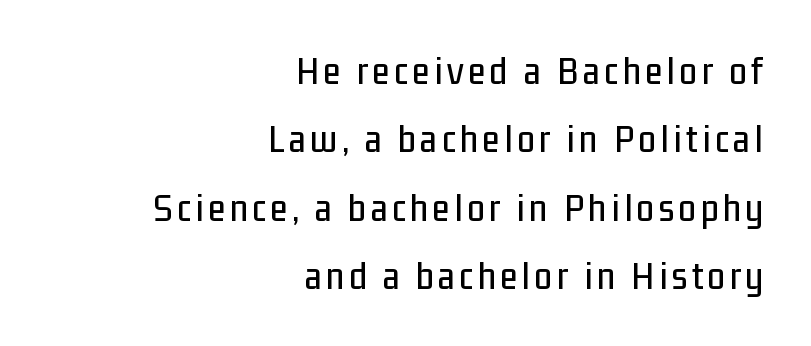
The image shows 40 px condensed sans-serif type, upright; set right-aligned, line spacing 1.71x, not underlined; low stroke contrast and a medium x-height.
